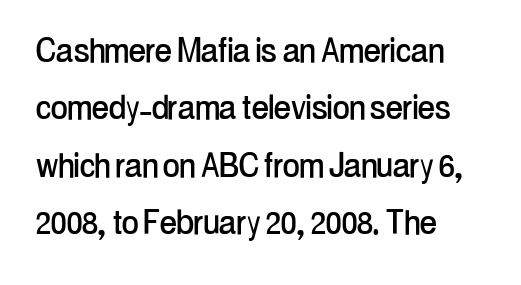
The image shows 41 px condensed sans-serif type, upright; set left-aligned, normal line spacing (1.4x), normal letter spacing, not underlined; low stroke contrast and a medium x-height.
